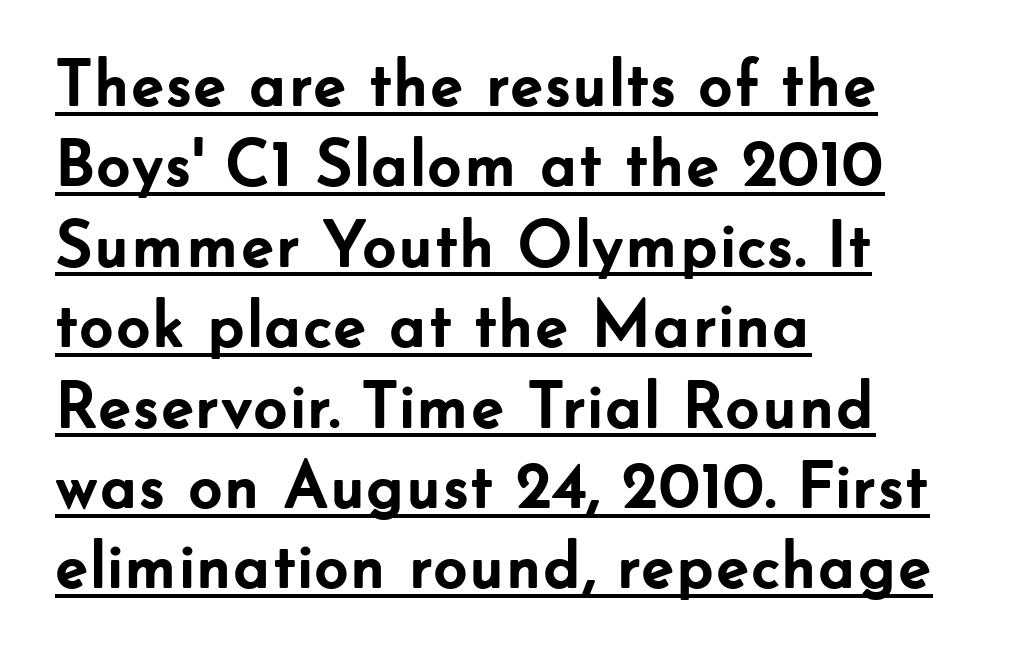
The image shows 67 px semibold sans-serif type, upright; set left-aligned, line spacing 1.2x, normal letter spacing, underlined; low stroke contrast and a small x-height.
